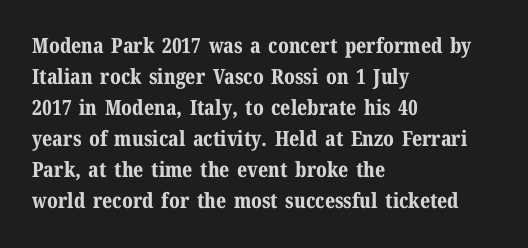
Q: Is the text bold? A: Yes.
Q: Is the text italic (slanted)? A: No, it is upright.
Q: Is the text underlined? A: No.
Q: How is the paragraph aligned? A: Left-aligned.
Q: Is the spacing between letters normal or unusually wide? A: Normal.
Q: Is the spacing between lines tight, normal or loose? A: Normal.
